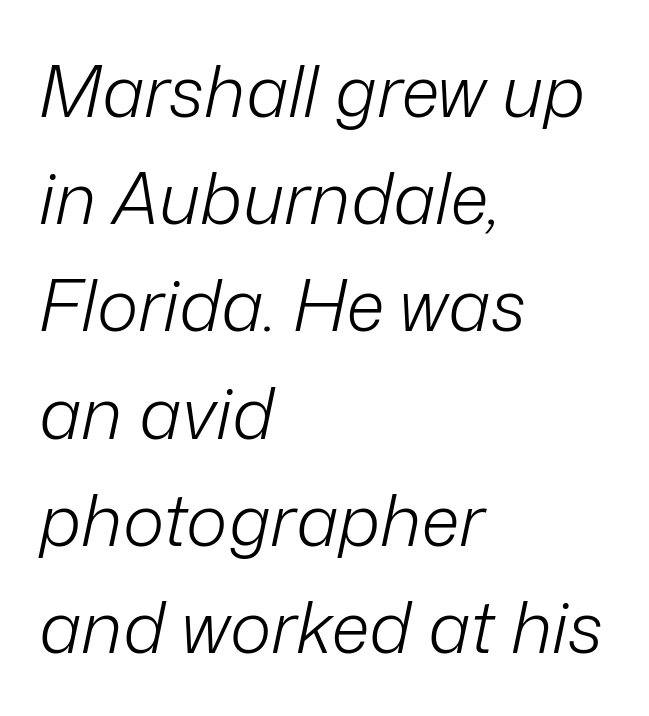
{"italic": "yes", "lean": "right", "slant_degrees": 12, "bold": "no", "weight": "light", "width": "normal", "stroke_contrast": "low", "x_height": "medium", "monospaced": "no", "underline": "no", "align": "left", "line_spacing": "normal", "line_spacing_ratio": 1.51, "letter_spacing": "normal", "letter_spacing_em": 0.0, "glyph_px": 71}
